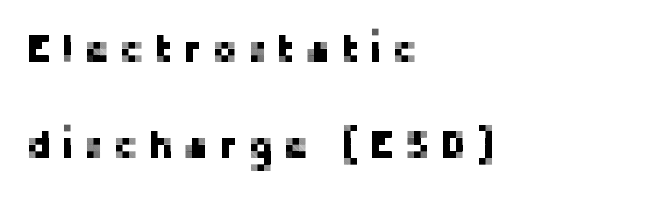
Whoever set this chose breathing room over compactness in the vertical rhythm. The letters stand upright; this is a roman face. Inter-character spacing is expanded well beyond the font's built-in metrics. A student would call this left alignment; a typographer would say flush left, rag right.
